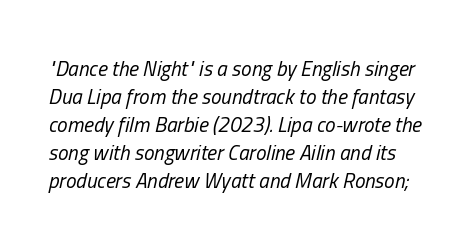
The image shows 21 px text type, italic (leaning right); set normal line spacing (1.33x), normal letter spacing, not underlined.
